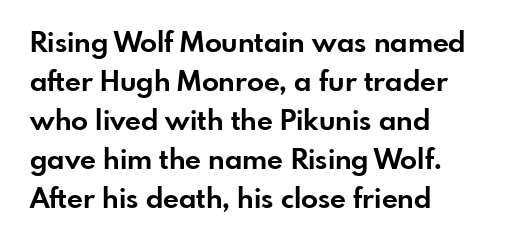
The image shows 28 px bold sans-serif type, upright; set left-aligned, normal line spacing (1.39x), normal letter spacing, not underlined; low stroke contrast and a small x-height.
